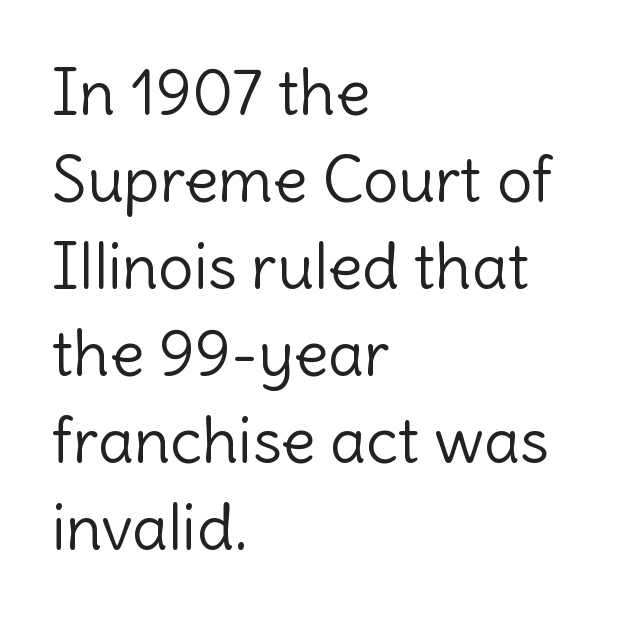
{"serif": "no", "italic": "no", "bold": "no", "weight": "light", "width": "normal", "x_height": "medium", "monospaced": "no", "underline": "no", "align": "left", "line_spacing": "normal", "line_spacing_ratio": 1.38, "letter_spacing": "normal", "letter_spacing_em": 0.0, "glyph_px": 63}
